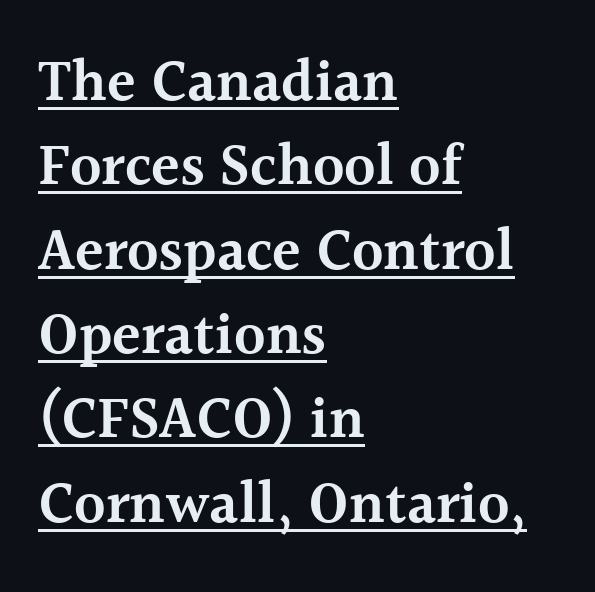
Q: Is the text bold? A: Semi-bold.
Q: Is the text italic (slanted)? A: No, it is upright.
Q: Is the typeface a serif or a sans-serif typeface? A: Serif.
Q: Is the text underlined? A: Yes.
Q: How is the paragraph aligned? A: Left-aligned.
Q: Is the spacing between letters normal or unusually wide? A: Normal.
Q: Is the spacing between lines tight, normal or loose? A: Normal.
Q: Width (condensed, normal, or wide)? A: Normal.
Q: x-height? A: Medium.
Q: Monospaced? A: No.
